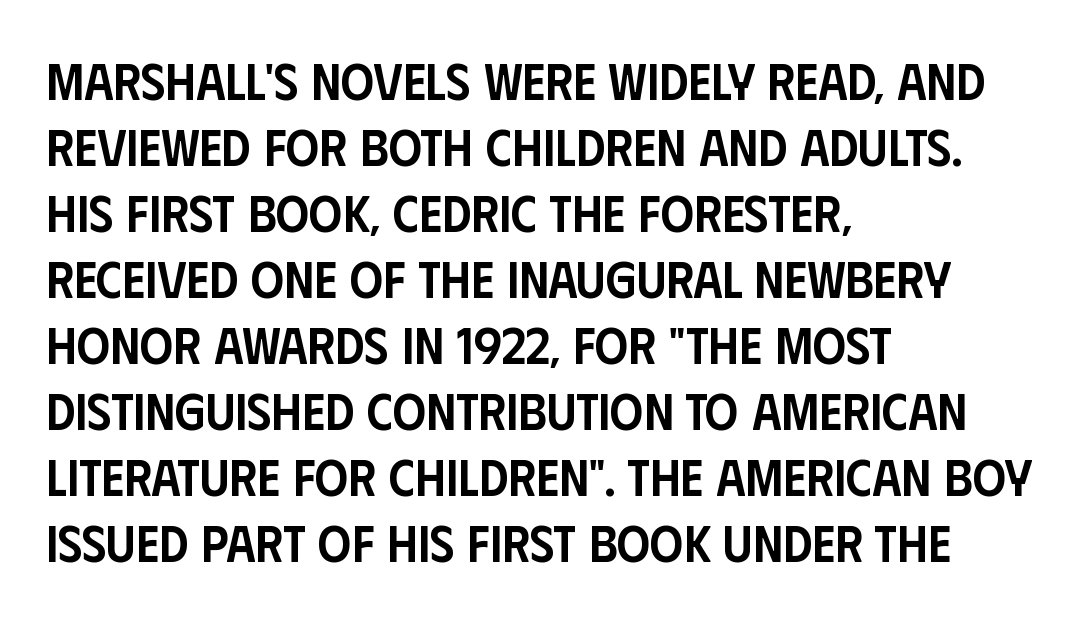
{"serif": "no", "italic": "no", "bold": "semi", "weight": "semibold", "width": "condensed", "stroke_contrast": "low", "x_height": "large", "monospaced": "no", "underline": "no", "align": "left", "line_spacing": "normal", "line_spacing_ratio": 1.27, "letter_spacing": "normal", "letter_spacing_em": 0.0, "glyph_px": 52}
